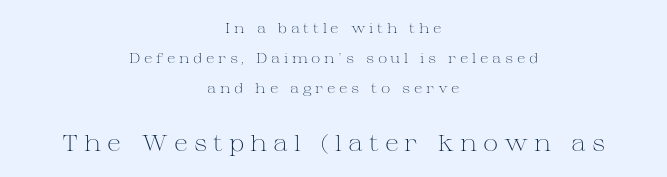
The letters look calm and open, with moderate or lighter stems. Notice the wide empty band between every row — that's loose leading. When letters stand straight like this, we call the style roman or upright. Between one letter and the next there's a generous, obvious gap. Is the lower block the larger one? Yes — the lower block carries the bigger type.
